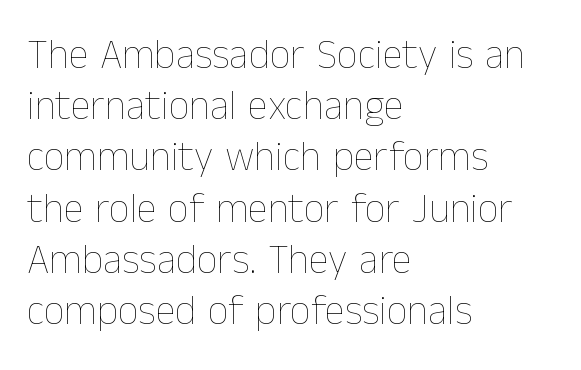
{"italic": "no", "bold": "no", "weight": "thin", "width": "normal", "stroke_contrast": "low", "x_height": "medium", "monospaced": "no", "underline": "no", "align": "left", "line_spacing": "normal", "line_spacing_ratio": 1.25, "letter_spacing": "normal", "letter_spacing_em": 0.0, "glyph_px": 41}
